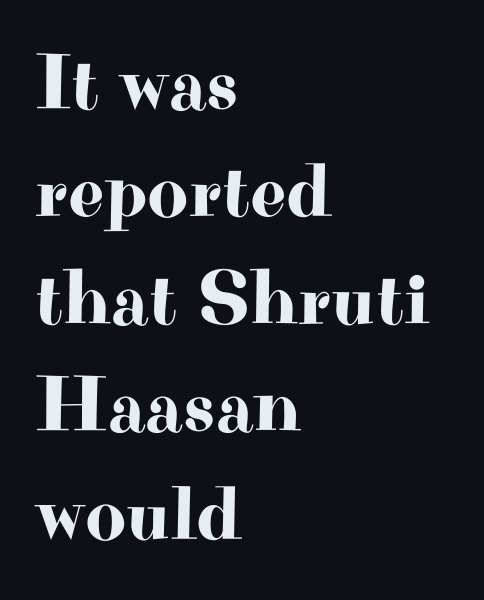
{"serif": "yes", "italic": "no", "width": "wide", "stroke_contrast": "high", "x_height": "small", "monospaced": "no", "underline": "no", "align": "left", "line_spacing": "normal", "line_spacing_ratio": 1.36, "letter_spacing": "normal", "letter_spacing_em": 0.0, "glyph_px": 79}
